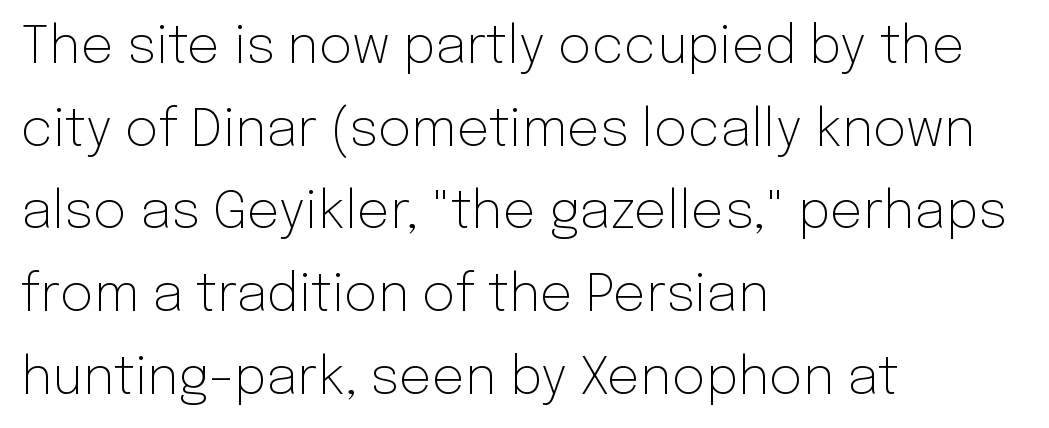
The image shows 52 px light sans-serif type, upright; set left-aligned, normal line spacing (1.59x), normal letter spacing, not underlined; low stroke contrast and a medium x-height.
